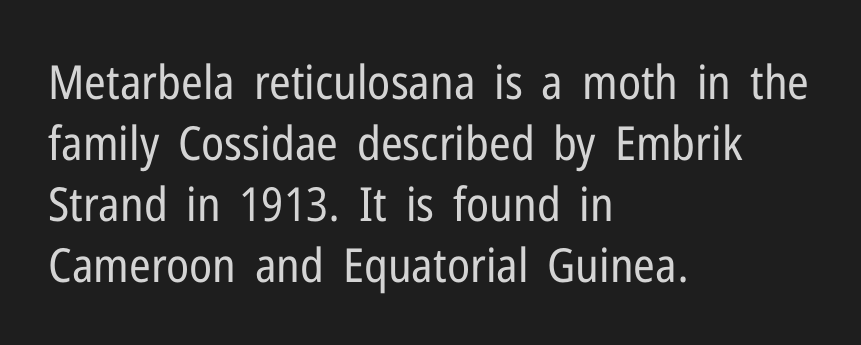
The image shows 47 px regular-weight, condensed sans-serif type, upright; set left-aligned, normal line spacing (1.3x), normal letter spacing, not underlined; low stroke contrast and a medium x-height.
